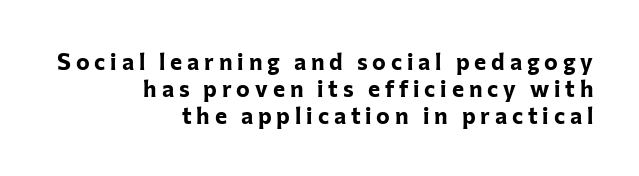
Q: Is the text bold? A: Yes.
Q: Is the text italic (slanted)? A: No, it is upright.
Q: Is the text underlined? A: No.
Q: How is the paragraph aligned? A: Right-aligned.
Q: Is the spacing between letters normal or unusually wide? A: Unusually wide.
